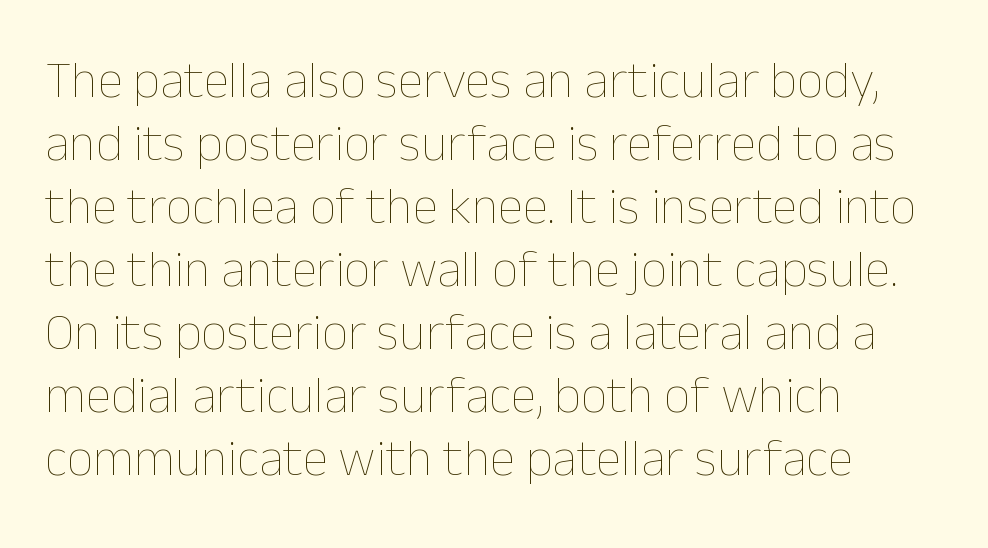
{"italic": "no", "bold": "no", "weight": "thin", "width": "normal", "stroke_contrast": "low", "x_height": "medium", "monospaced": "no", "underline": "no", "align": "left", "line_spacing_ratio": 1.21, "letter_spacing": "normal", "letter_spacing_em": 0.0, "glyph_px": 52}
